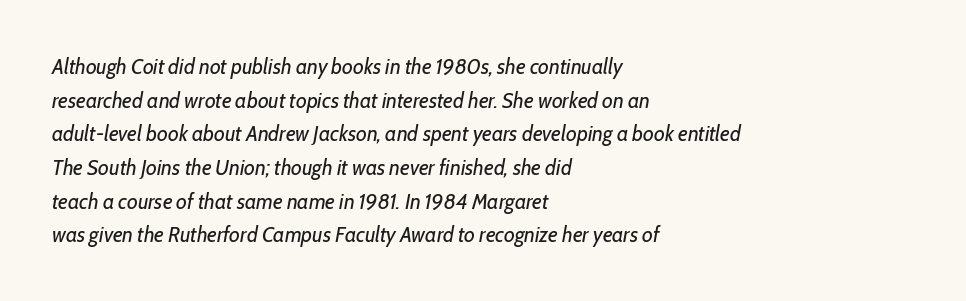
The passage shown is not underscored anywhere. When letters slant like this, we call the style italic. Normally led — the rows are evenly, conventionally spaced. Heaviness? Minimal to ordinary, like unemphasized prose.
